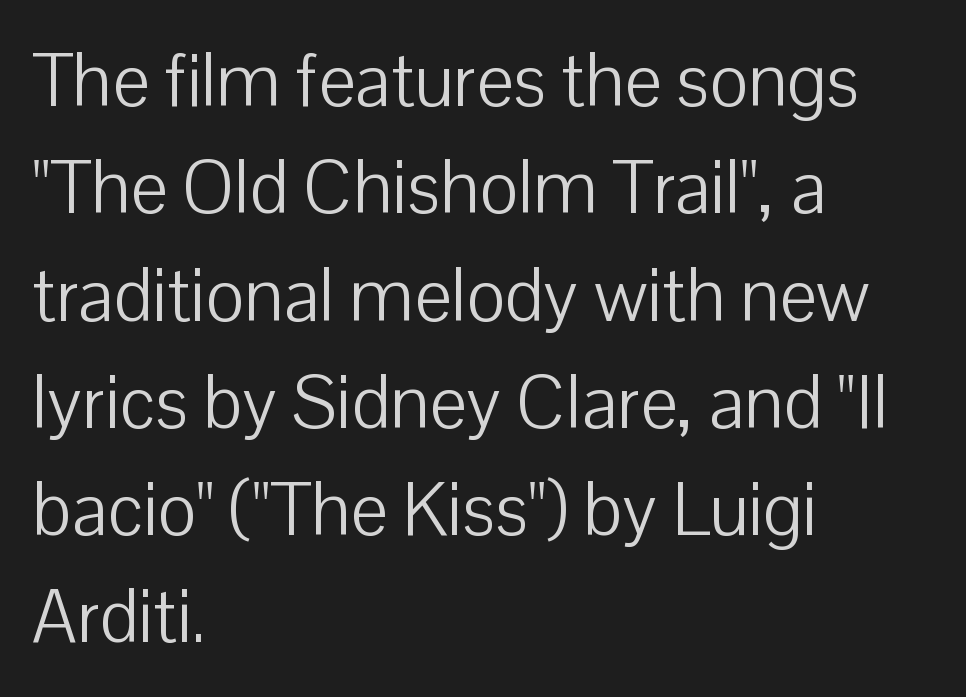
Q: Is the text bold? A: No.
Q: Is the text italic (slanted)? A: No, it is upright.
Q: Is the typeface a serif or a sans-serif typeface? A: Sans-serif.
Q: Is the text underlined? A: No.
Q: How is the paragraph aligned? A: Left-aligned.
Q: Is the spacing between letters normal or unusually wide? A: Normal.
Q: Is the spacing between lines tight, normal or loose? A: Normal.
Q: Width (condensed, normal, or wide)? A: Normal.
Q: Stroke contrast? A: Low.
Q: x-height? A: Medium.
Q: Monospaced? A: No.
